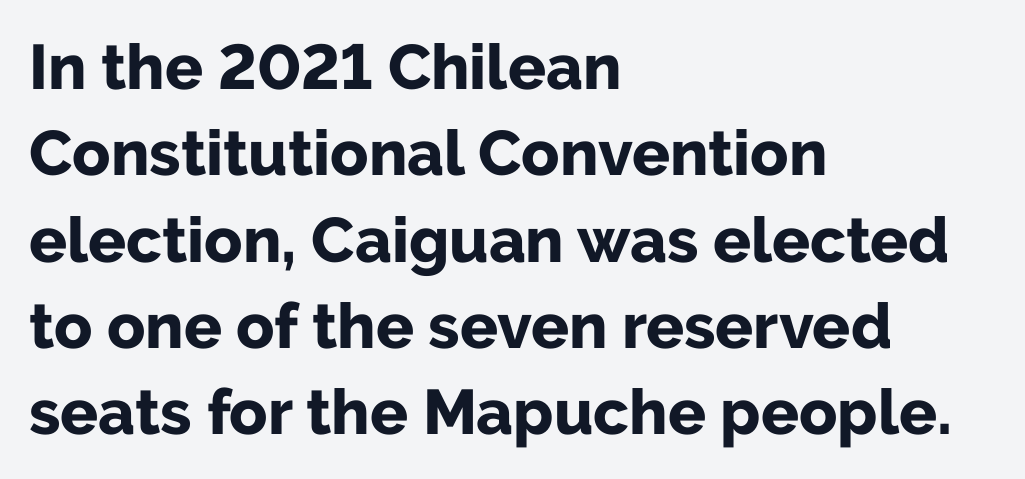
{"serif": "no", "italic": "no", "bold": "yes", "weight": "bold", "width": "normal", "stroke_contrast": "low", "x_height": "medium", "monospaced": "no", "underline": "no", "align": "left", "line_spacing": "normal", "line_spacing_ratio": 1.37, "letter_spacing": "normal", "letter_spacing_em": 0.0, "glyph_px": 63}
